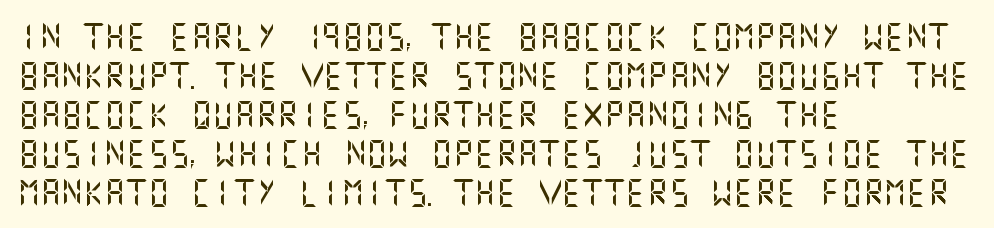
{"italic": "no", "underline": "no", "align": "left", "line_spacing": "normal", "line_spacing_ratio": 1.44, "letter_spacing": "normal", "letter_spacing_em": 0.0, "glyph_px": 27}
